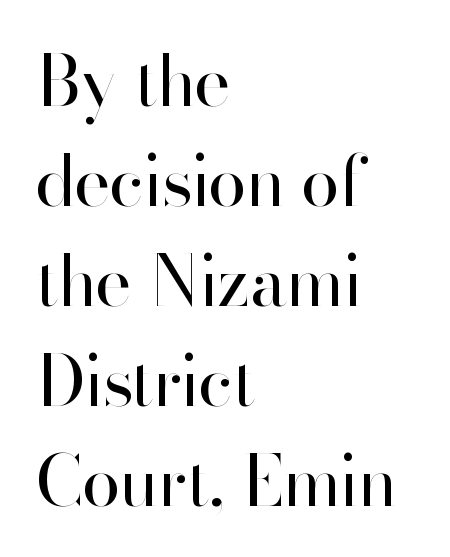
The image shows 70 px regular-weight sans-serif type, upright; set left-aligned, normal line spacing (1.43x), normal letter spacing, not underlined; high stroke contrast and a small x-height.
